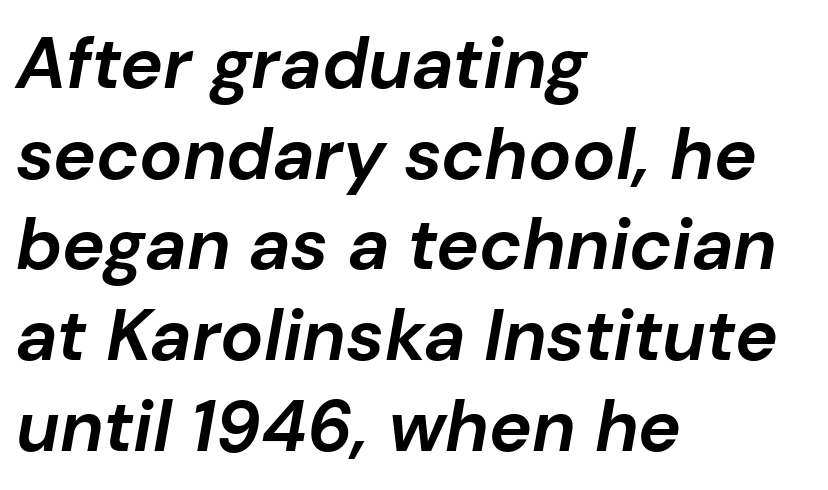
The image shows 72 px bold type, italic (leaning right); set left-aligned, normal line spacing (1.26x), normal letter spacing, not underlined; low stroke contrast and a medium x-height.
